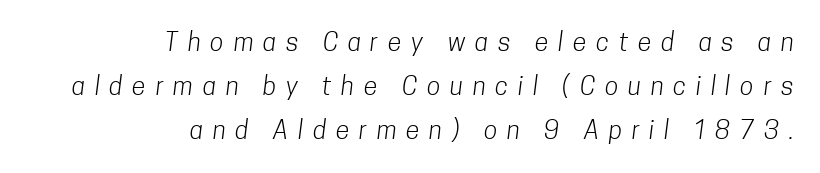
The image shows 25 px text type; set right-aligned, line spacing 1.77x, unusually wide letter spacing (+0.39 em), not underlined.
